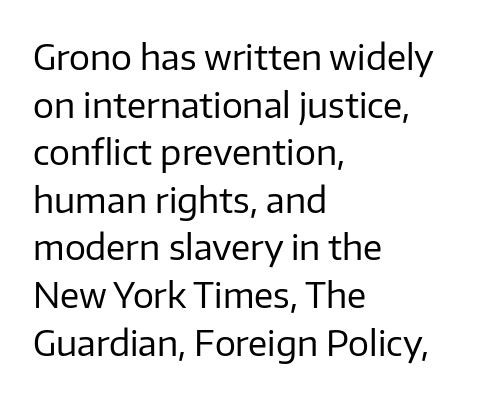
The image shows 35 px regular-weight sans-serif type, upright; set left-aligned, normal line spacing (1.36x), normal letter spacing, not underlined; low stroke contrast and a medium x-height.
